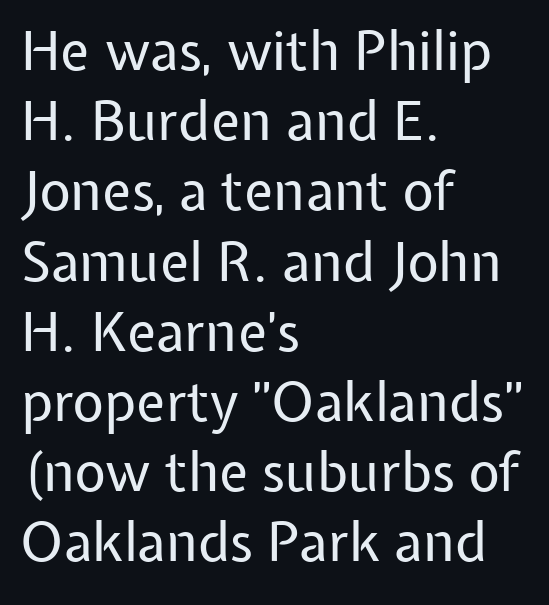
{"serif": "no", "italic": "no", "bold": "no", "weight": "regular", "width": "normal", "stroke_contrast": "low", "x_height": "medium", "monospaced": "no", "underline": "no", "align": "left", "line_spacing": "normal", "line_spacing_ratio": 1.3, "letter_spacing": "normal", "letter_spacing_em": 0.0, "glyph_px": 54}
